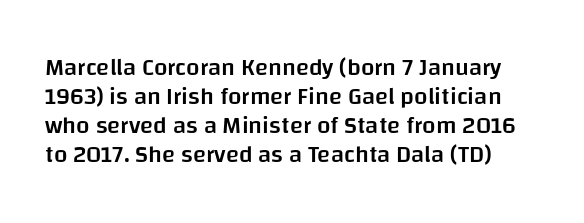
The lettering stays uniformly vertical, giving the passage a roman look. Beneath every word, the page is bare. The characters look somewhat weighty, a semibold short of true bold. Glyph-to-glyph distance matches everyday printed text.
